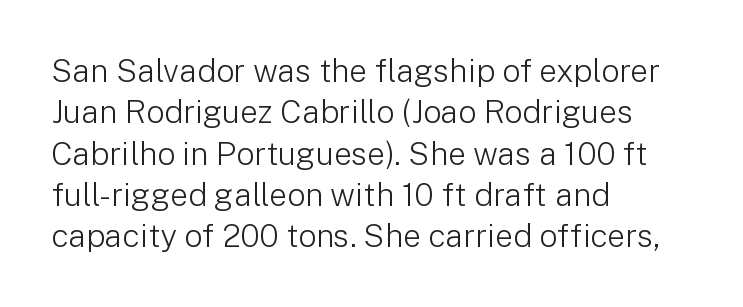
Q: Is the text bold? A: No.
Q: Is the text italic (slanted)? A: No, it is upright.
Q: Is the typeface a serif or a sans-serif typeface? A: Sans-serif.
Q: Is the text underlined? A: No.
Q: How is the paragraph aligned? A: Left-aligned.
Q: Is the spacing between letters normal or unusually wide? A: Normal.
Q: Is the spacing between lines tight, normal or loose? A: Normal.
Q: Width (condensed, normal, or wide)? A: Normal.
Q: Stroke contrast? A: Low.
Q: x-height? A: Medium.
Q: Monospaced? A: No.
